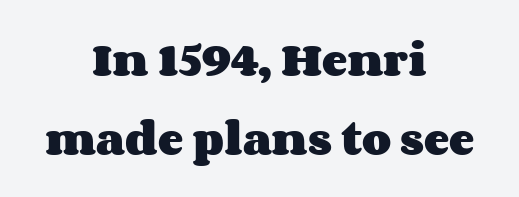
This is the regular roman posture of the typeface. Visually the block forms a symmetrical silhouette, jagged on both flanks. Observe the ordinary spacing: letters are neighbours, not strangers. The letters advance in unequal steps, a hallmark of proportional type.
